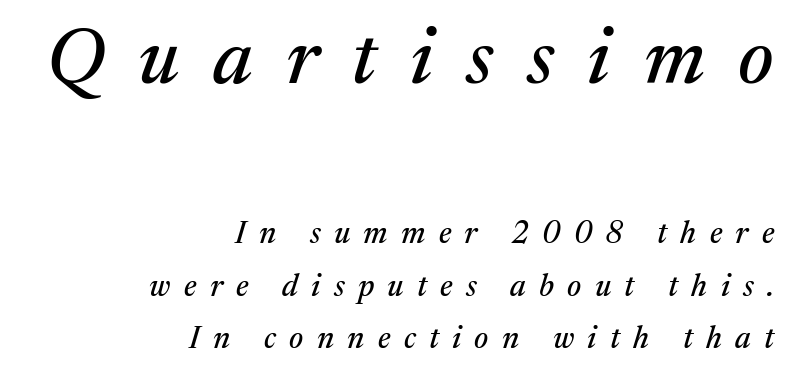
{"serif": "yes", "italic": "yes", "lean": "right", "slant_degrees": 17, "width": "normal", "stroke_contrast": "medium", "x_height": "medium", "monospaced": "no", "underline": "no", "align": "right", "line_spacing": "normal", "line_spacing_ratio": 1.7, "letter_spacing": "wide", "letter_spacing_em": 0.43, "larger_block": "first", "size_ratio": 2.52, "glyph_px": 78}
